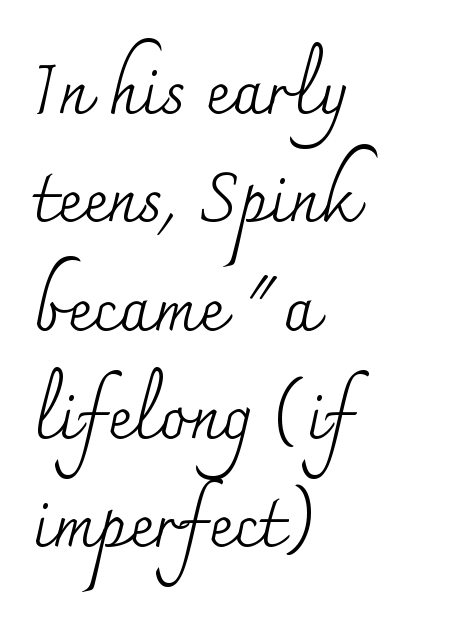
{"serif": "yes", "bold": "no", "weight": "regular", "width": "normal", "stroke_contrast": "medium", "x_height": "small", "monospaced": "no", "underline": "no", "align": "left", "line_spacing": "normal", "line_spacing_ratio": 1.57, "letter_spacing": "normal", "letter_spacing_em": 0.0, "glyph_px": 69}
